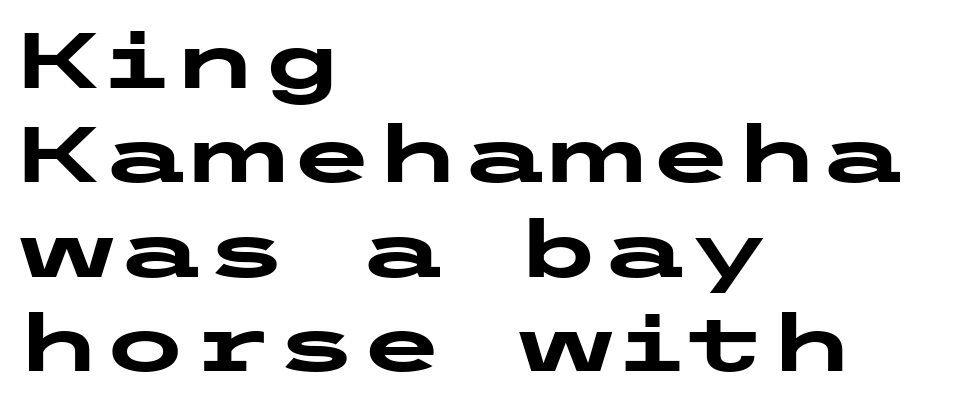
Between one letter and the next there's only the usual sliver of space. Honestly, there is no underline to notice here at all. A typesetter would mark this as roman, not italic. Notice how the passage keeps a crisp vertical edge on the left only. Does the type have serifs? No, each stem ends abruptly.
